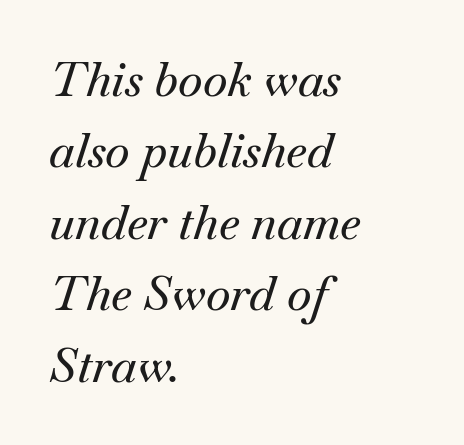
Q: Is the text italic (slanted)? A: Yes, it leans right by about 18 degrees.
Q: Is the typeface a serif or a sans-serif typeface? A: Serif.
Q: Is the text underlined? A: No.
Q: How is the paragraph aligned? A: Left-aligned.
Q: Is the spacing between letters normal or unusually wide? A: Normal.
Q: Is the spacing between lines tight, normal or loose? A: Normal.
Q: Width (condensed, normal, or wide)? A: Normal.
Q: Stroke contrast? A: Medium.
Q: x-height? A: Small.
Q: Monospaced? A: No.
